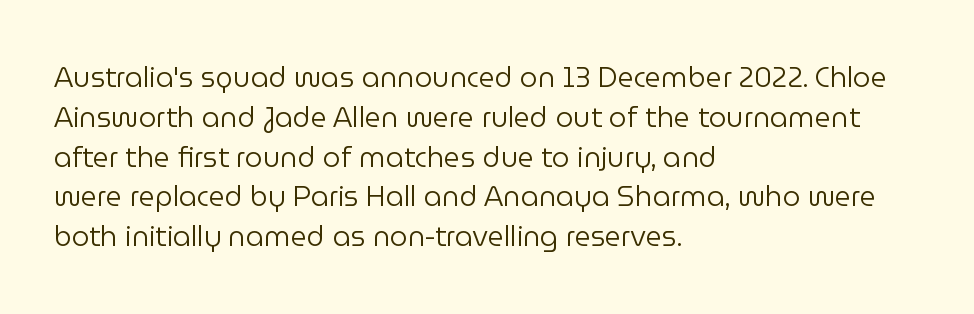
The image shows 28 px regular-weight sans-serif type, upright; set left-aligned, normal line spacing (1.42x), normal letter spacing, not underlined; low stroke contrast and a medium x-height.
